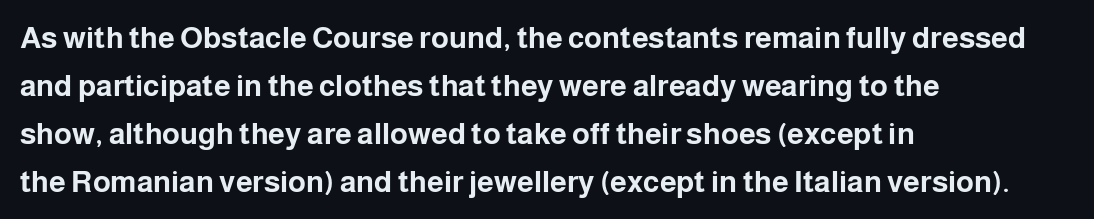
Q: Is the text bold? A: Yes.
Q: Is the text italic (slanted)? A: No, it is upright.
Q: Is the typeface a serif or a sans-serif typeface? A: Sans-serif.
Q: Is the text underlined? A: No.
Q: How is the paragraph aligned? A: Left-aligned.
Q: Is the spacing between letters normal or unusually wide? A: Normal.
Q: Is the spacing between lines tight, normal or loose? A: Normal.
Q: Width (condensed, normal, or wide)? A: Normal.
Q: Stroke contrast? A: Low.
Q: x-height? A: Medium.
Q: Monospaced? A: No.
